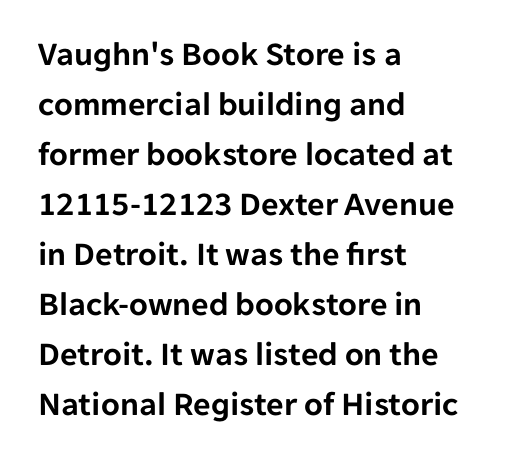
Q: Is the text italic (slanted)? A: No, it is upright.
Q: Is the typeface a serif or a sans-serif typeface? A: Sans-serif.
Q: Is the text underlined? A: No.
Q: How is the paragraph aligned? A: Left-aligned.
Q: Is the spacing between letters normal or unusually wide? A: Normal.
Q: Is the spacing between lines tight, normal or loose? A: Normal.
Q: Width (condensed, normal, or wide)? A: Normal.
Q: Stroke contrast? A: Low.
Q: x-height? A: Medium.
Q: Monospaced? A: No.
